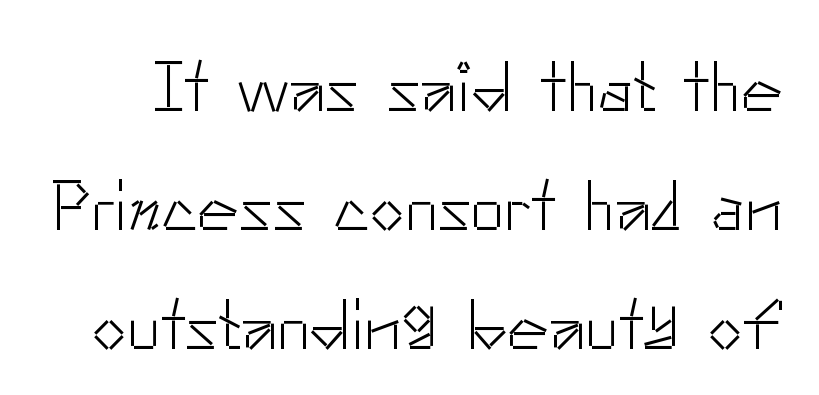
Q: Is the text bold? A: No.
Q: Is the text italic (slanted)? A: No, it is upright.
Q: Is the typeface a serif or a sans-serif typeface? A: Sans-serif.
Q: Is the text underlined? A: No.
Q: Is the spacing between letters normal or unusually wide? A: Normal.
Q: Is the spacing between lines tight, normal or loose? A: Normal.
Q: Width (condensed, normal, or wide)? A: Normal.
Q: Stroke contrast? A: Low.
Q: x-height? A: Small.
Q: Monospaced? A: No.
